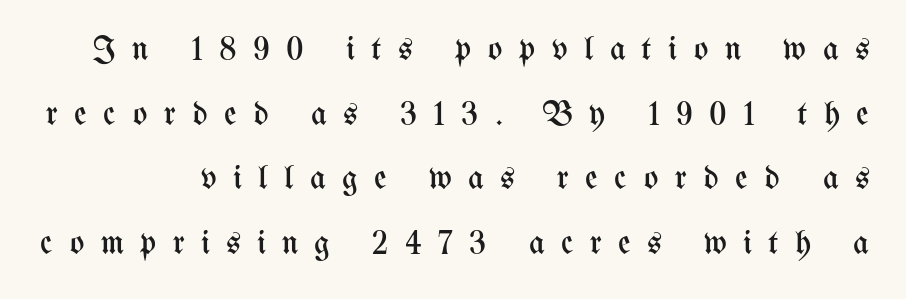
The image shows 34 px regular-weight, condensed type, upright; set loose line spacing (1.9x), unusually wide letter spacing (+0.48 em), not underlined; medium stroke contrast and a medium x-height.
